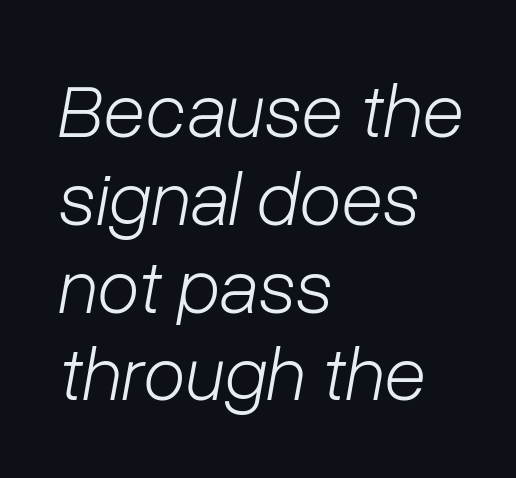
The face used here is proportionally spaced, like ordinary book or web type. Line starts are locked; line ends wander. Descender tails drop into unmarked territory. These glyphs show unthickened strokes, regular width or finer. Compared with ordinary roman type, these characters are visibly tilted. Tightly led — the rows are bunched.
